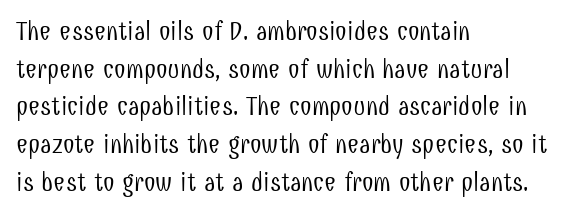
The image shows 26 px text type, upright; set left-aligned, normal line spacing (1.45x), normal letter spacing, not underlined.
